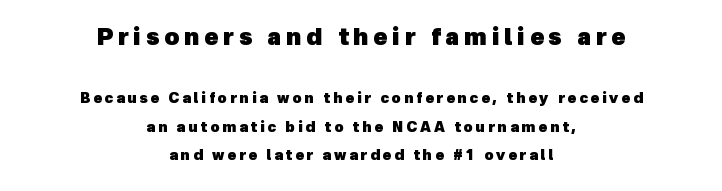
Q: Is the text bold? A: Yes.
Q: Is the text underlined? A: No.
Q: How is the paragraph aligned? A: Centered.
Q: Is the spacing between letters normal or unusually wide? A: Unusually wide.
Q: Is the spacing between lines tight, normal or loose? A: Loose.
Q: Which block of text is set in a larger size, the first (top) or the second (bottom)? A: The first (top) one.
